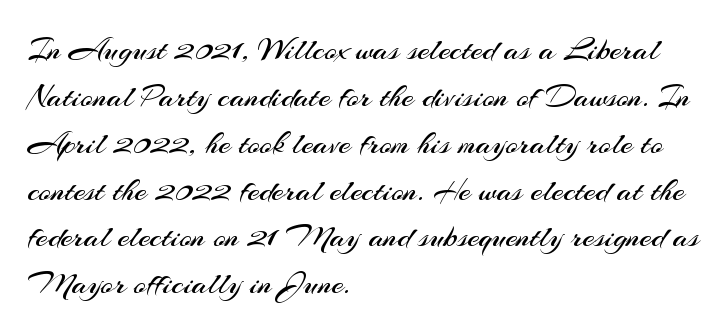
Q: Is the text bold? A: No.
Q: Is the text italic (slanted)? A: Yes.
Q: Is the typeface a serif or a sans-serif typeface? A: Sans-serif.
Q: Is the text underlined? A: No.
Q: How is the paragraph aligned? A: Left-aligned.
Q: Is the spacing between letters normal or unusually wide? A: Normal.
Q: Is the spacing between lines tight, normal or loose? A: Normal.
Q: Width (condensed, normal, or wide)? A: Normal.
Q: Stroke contrast? A: Medium.
Q: x-height? A: Small.
Q: Monospaced? A: No.
